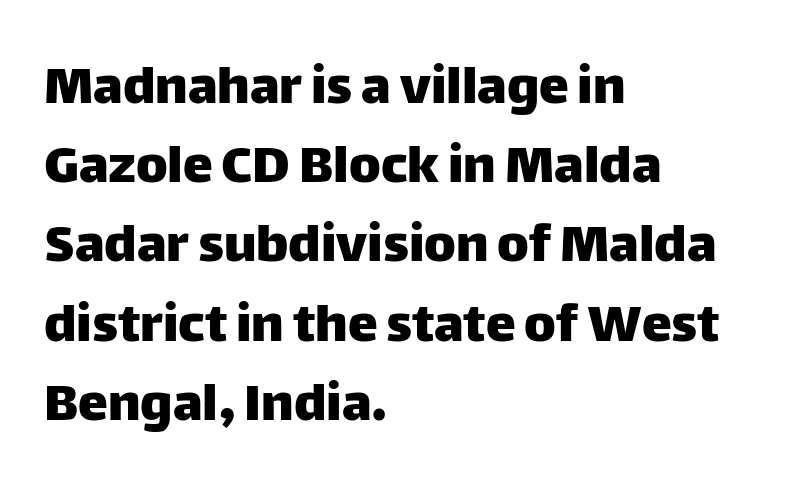
{"serif": "no", "italic": "no", "width": "normal", "stroke_contrast": "low", "x_height": "large", "monospaced": "no", "underline": "no", "align": "left", "line_spacing": "normal", "line_spacing_ratio": 1.32, "letter_spacing": "normal", "letter_spacing_em": 0.0, "glyph_px": 60}
